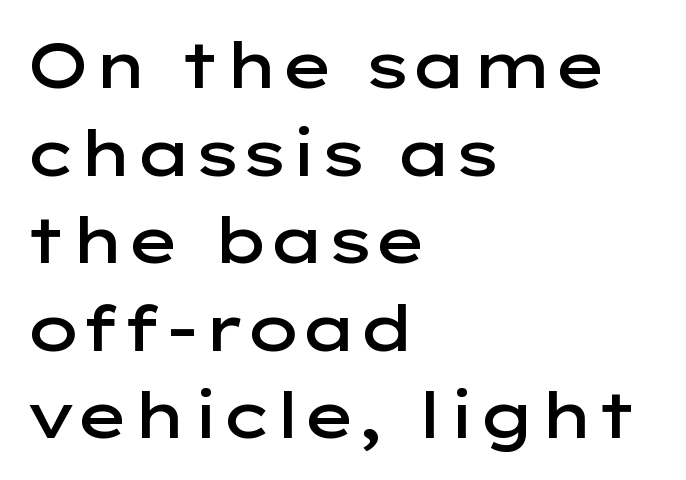
Q: Is the text bold? A: Semi-bold.
Q: Is the text italic (slanted)? A: No, it is upright.
Q: Is the typeface a serif or a sans-serif typeface? A: Sans-serif.
Q: Is the text underlined? A: No.
Q: How is the paragraph aligned? A: Left-aligned.
Q: Is the spacing between letters normal or unusually wide? A: Normal.
Q: Is the spacing between lines tight, normal or loose? A: Normal.
Q: Width (condensed, normal, or wide)? A: Wide.
Q: Stroke contrast? A: Low.
Q: x-height? A: Medium.
Q: Monospaced? A: No.
